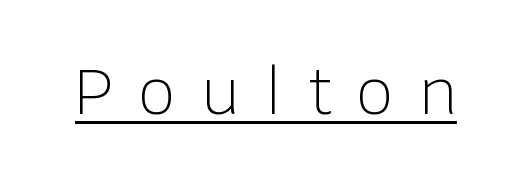
The image shows 62 px light sans-serif type, upright; set unusually wide letter spacing (+0.43 em), underlined; low stroke contrast and a large x-height.
